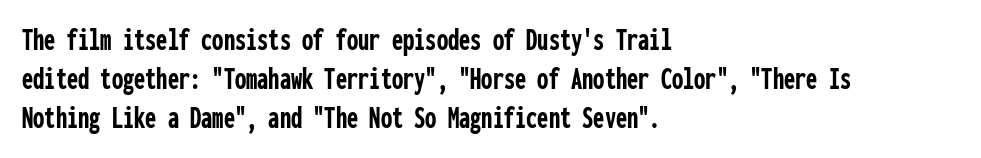
Q: Is the text bold? A: Yes.
Q: Is the text italic (slanted)? A: No, it is upright.
Q: Is the typeface a serif or a sans-serif typeface? A: Sans-serif.
Q: Is the text underlined? A: No.
Q: How is the paragraph aligned? A: Left-aligned.
Q: Is the spacing between letters normal or unusually wide? A: Normal.
Q: Width (condensed, normal, or wide)? A: Condensed.
Q: Stroke contrast? A: Low.
Q: x-height? A: Medium.
Q: Monospaced? A: Yes.
